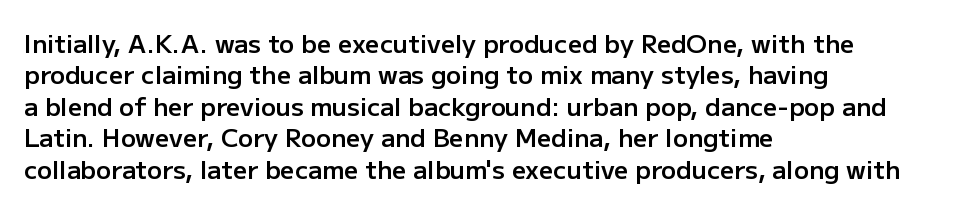
{"italic": "no", "bold": "semi", "underline": "no", "align": "left", "line_spacing": "normal", "line_spacing_ratio": 1.26, "letter_spacing": "normal", "letter_spacing_em": 0.0, "glyph_px": 25}
